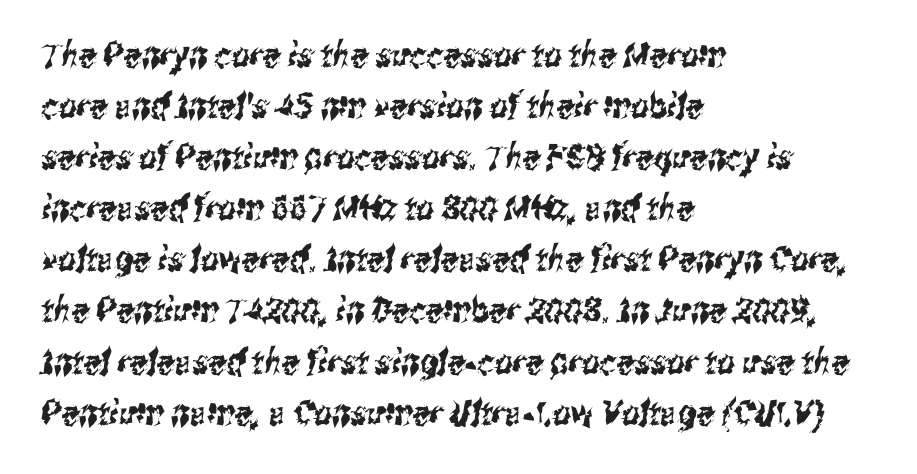
Q: Is the typeface a serif or a sans-serif typeface? A: Sans-serif.
Q: Is the text underlined? A: No.
Q: How is the paragraph aligned? A: Left-aligned.
Q: Is the spacing between letters normal or unusually wide? A: Normal.
Q: Is the spacing between lines tight, normal or loose? A: Normal.
Q: Width (condensed, normal, or wide)? A: Condensed.
Q: Stroke contrast? A: Medium.
Q: x-height? A: Medium.
Q: Monospaced? A: No.
